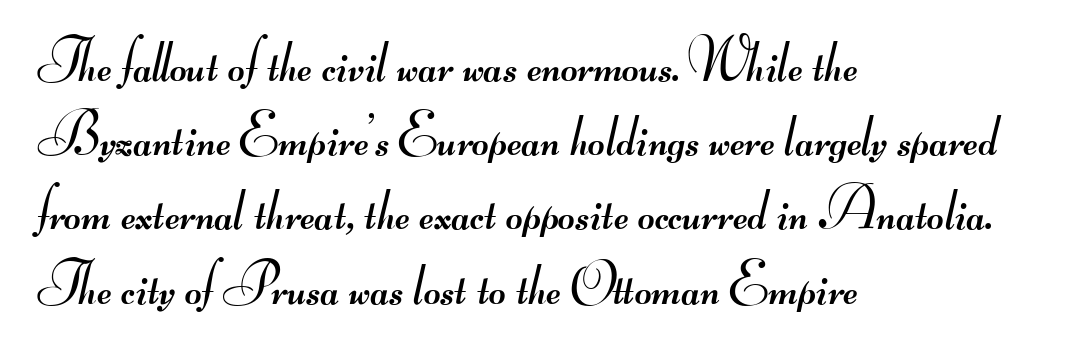
Q: Is the text bold? A: No.
Q: Is the typeface a serif or a sans-serif typeface? A: Sans-serif.
Q: Is the text underlined? A: No.
Q: How is the paragraph aligned? A: Left-aligned.
Q: Is the spacing between letters normal or unusually wide? A: Normal.
Q: Is the spacing between lines tight, normal or loose? A: Normal.
Q: Width (condensed, normal, or wide)? A: Wide.
Q: Stroke contrast? A: Medium.
Q: Monospaced? A: No.
